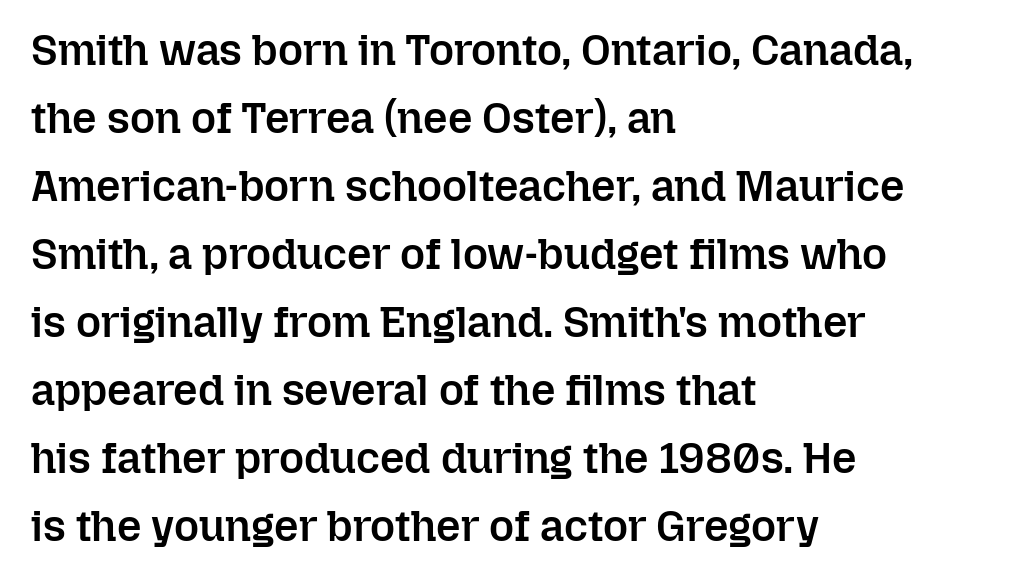
Q: Is the text bold? A: Semi-bold.
Q: Is the text italic (slanted)? A: No, it is upright.
Q: Is the text underlined? A: No.
Q: How is the paragraph aligned? A: Left-aligned.
Q: Is the spacing between letters normal or unusually wide? A: Normal.
Q: Is the spacing between lines tight, normal or loose? A: Normal.
Q: Width (condensed, normal, or wide)? A: Normal.
Q: Stroke contrast? A: Low.
Q: x-height? A: Medium.
Q: Monospaced? A: No.
